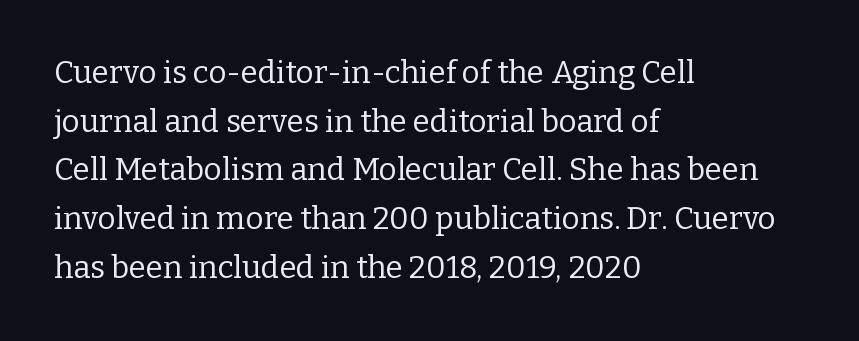
The image shows 31 px regular-weight serif type, upright; set left-aligned, normal line spacing (1.57x), normal letter spacing, not underlined; low stroke contrast and a medium x-height.
